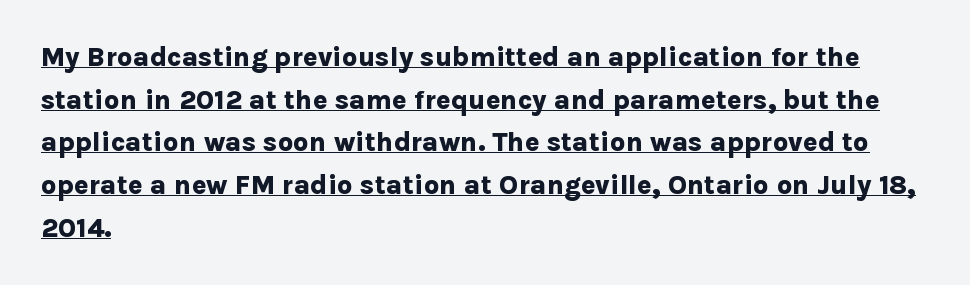
{"italic": "no", "bold": "yes", "underline": "yes", "align": "left", "line_spacing": "normal", "line_spacing_ratio": 1.58, "letter_spacing": "normal", "letter_spacing_em": 0.0, "glyph_px": 27}
